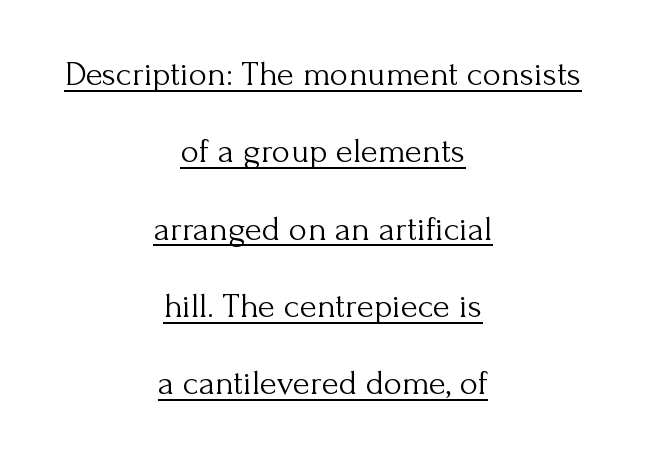
Q: Is the text bold? A: No.
Q: Is the text italic (slanted)? A: No, it is upright.
Q: Is the typeface a serif or a sans-serif typeface? A: Serif.
Q: Is the text underlined? A: Yes.
Q: How is the paragraph aligned? A: Centered.
Q: Is the spacing between letters normal or unusually wide? A: Normal.
Q: Is the spacing between lines tight, normal or loose? A: Loose.
Q: Width (condensed, normal, or wide)? A: Normal.
Q: Stroke contrast? A: Medium.
Q: x-height? A: Small.
Q: Monospaced? A: No.
